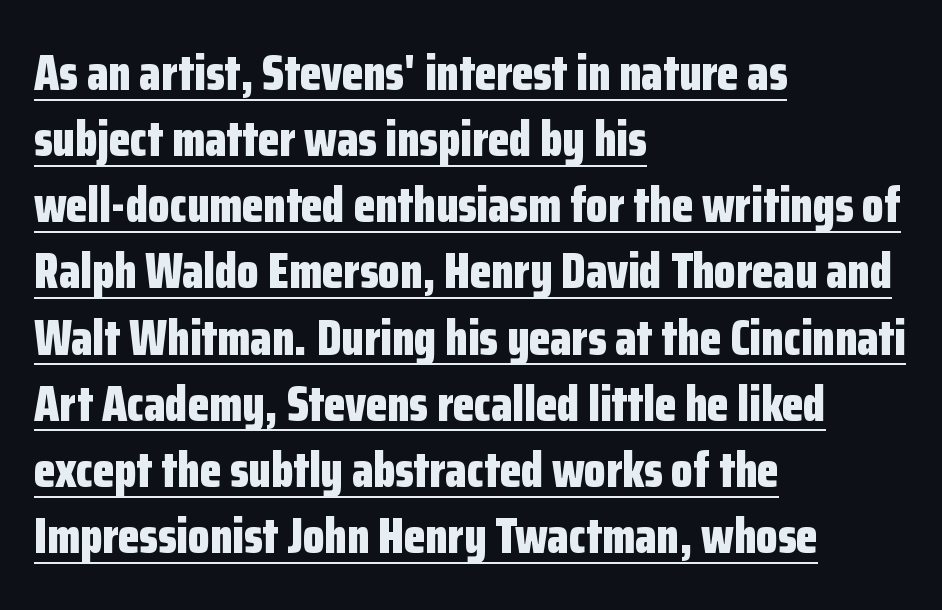
Proportional: the letters do not fall into vertical columns. The glyphs in this specimen are sans serif. Interline gaps are of average width in this sample. How are the letters spaced? Ordinarily, with no added tracking. These lines carry a lot of weight — the face is fully bold. In designer terms, the underline attribute is active on this setting.
